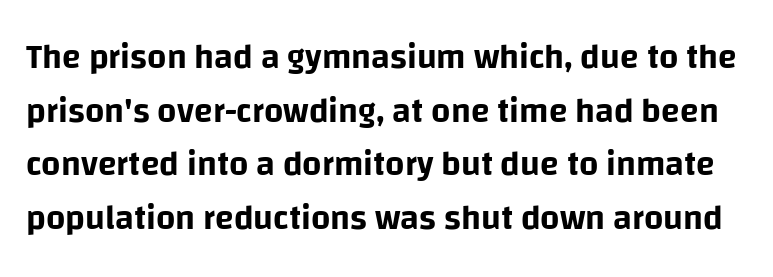
Italic: no, the glyphs are upright roman. The type is set solid horizontally, with unmodified tracking. Character widths vary here, with narrow letters taking less room than wide ones. Note: no serifs on the glyphs. Compared with typical paragraphs, the rows here are spaced about the same.
